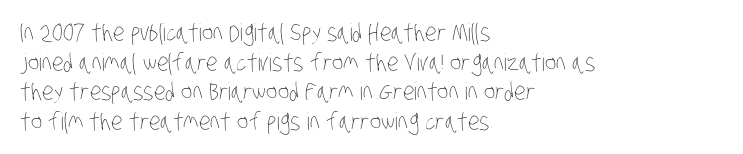
{"bold": "no", "underline": "no", "align": "left", "line_spacing_ratio": 1.23, "letter_spacing": "normal", "letter_spacing_em": 0.0, "glyph_px": 24}
